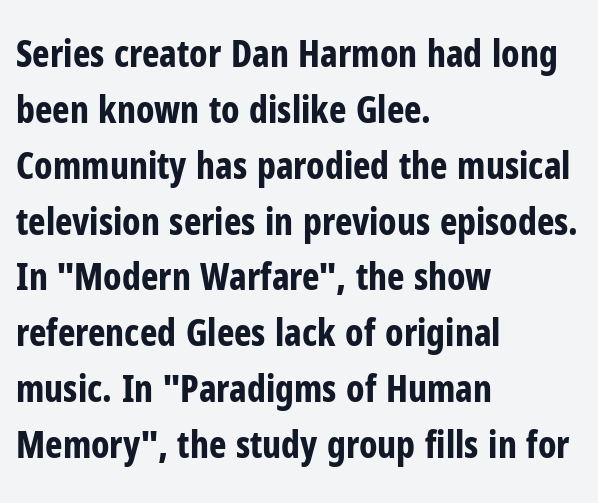
{"serif": "no", "italic": "no", "bold": "yes", "weight": "bold", "width": "condensed", "stroke_contrast": "low", "x_height": "medium", "monospaced": "no", "underline": "no", "align": "left", "line_spacing": "normal", "line_spacing_ratio": 1.51, "letter_spacing": "normal", "letter_spacing_em": 0.0, "glyph_px": 37}
